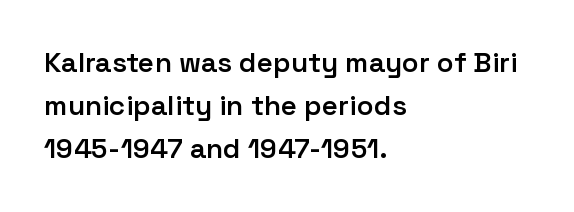
{"serif": "no", "italic": "no", "bold": "semi", "weight": "semibold", "width": "normal", "stroke_contrast": "low", "x_height": "medium", "monospaced": "no", "underline": "no", "align": "left", "line_spacing": "normal", "line_spacing_ratio": 1.54, "letter_spacing": "normal", "letter_spacing_em": 0.0, "glyph_px": 28}
